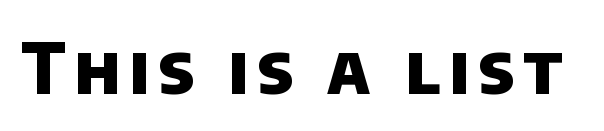
The gap between lines stays unmarked. No feet cap the strokes, marking this as sans-serif type. Is the type bold? Yes — the strokes are clearly thick and heavy. The passage shown is typed in a proportional face where columns would drift.
